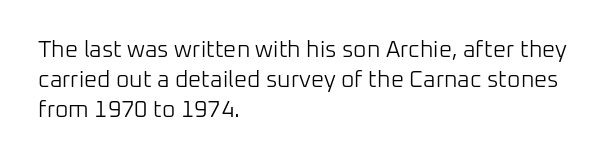
{"italic": "no", "bold": "no", "underline": "no", "align": "left", "line_spacing": "normal", "line_spacing_ratio": 1.3, "letter_spacing": "normal", "letter_spacing_em": 0.0, "glyph_px": 23}
